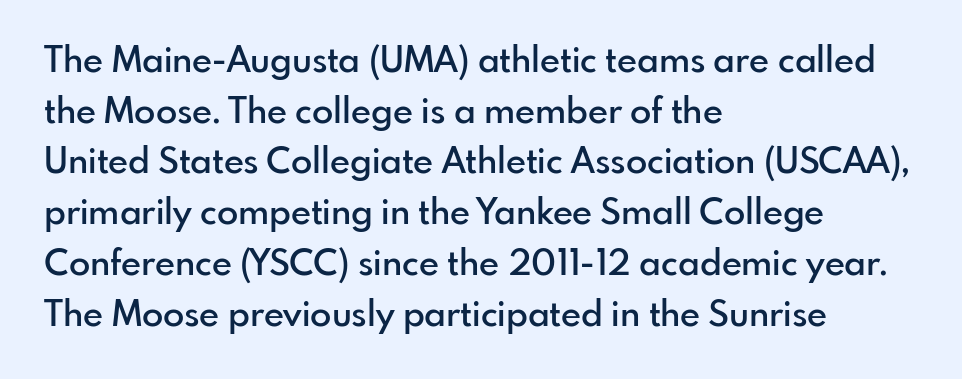
Check under the words: just untouched page. Tracking here is standard; glyphs follow each other at the usual distance. Each glyph is drawn with semibold strokes, heavier than normal yet not fully bold. This block has exactly the height ordinary leading produces.
